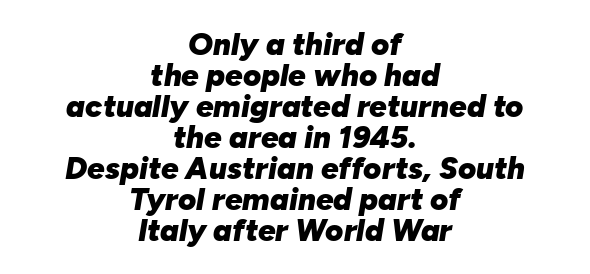
The image shows 31 px heavy type, italic (leaning right); set centered, tight line spacing (1.0x), normal letter spacing, not underlined; low stroke contrast and a medium x-height.
